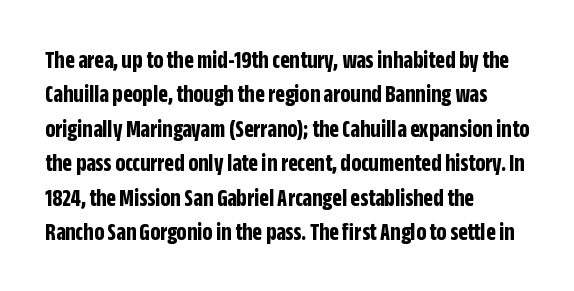
{"italic": "no", "bold": "yes", "underline": "no", "align": "left", "line_spacing": "normal", "line_spacing_ratio": 1.38, "letter_spacing": "normal", "letter_spacing_em": 0.0, "glyph_px": 25}
